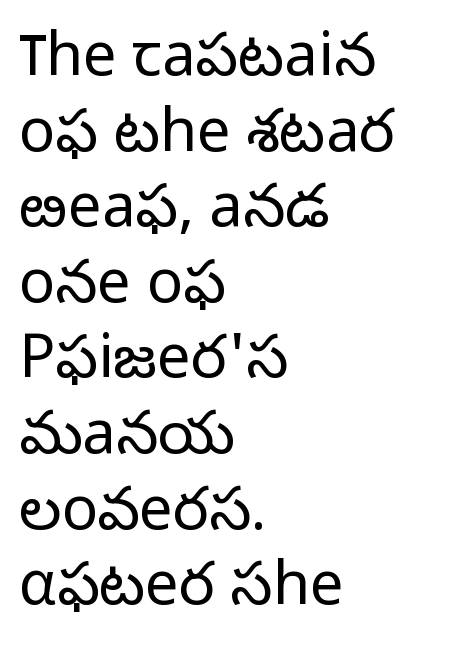
The image shows 60 px light sans-serif type, upright; set left-aligned, normal line spacing (1.26x), normal letter spacing, not underlined; low stroke contrast and a medium x-height.
